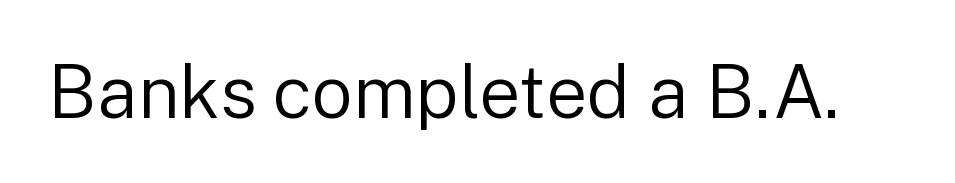
Notice how the stems are strictly vertical — no italics here. There is no visible air inserted between adjacent glyphs. Look at the bottom of the vertical strokes: they stop flat, with no serifs. The font is comparable to plain body text, perhaps lighter. Anything drawn beneath the words? Only blank space.
